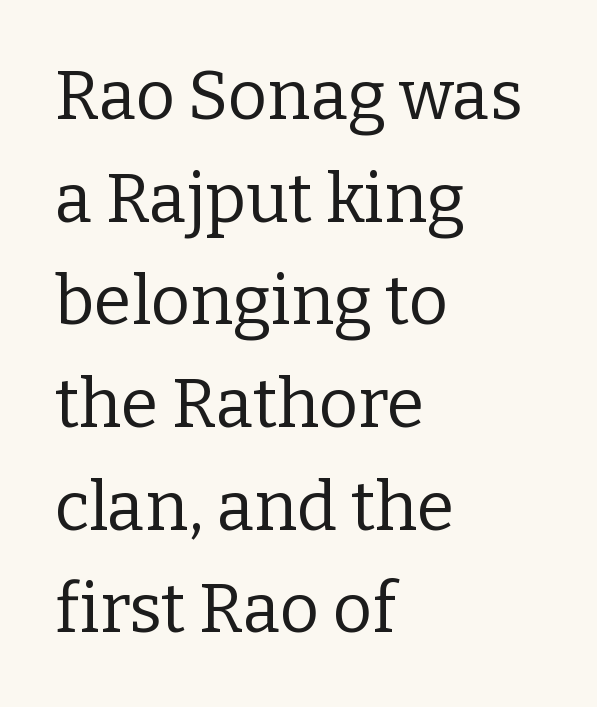
Q: Is the text bold? A: No.
Q: Is the text italic (slanted)? A: No, it is upright.
Q: Is the typeface a serif or a sans-serif typeface? A: Serif.
Q: Is the text underlined? A: No.
Q: How is the paragraph aligned? A: Left-aligned.
Q: Is the spacing between letters normal or unusually wide? A: Normal.
Q: Is the spacing between lines tight, normal or loose? A: Normal.
Q: Width (condensed, normal, or wide)? A: Normal.
Q: Stroke contrast? A: Low.
Q: x-height? A: Medium.
Q: Monospaced? A: No.
